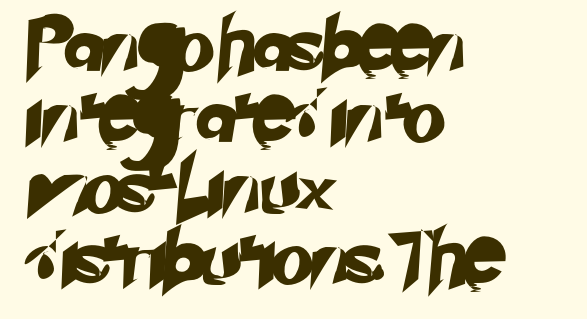
Q: Is the typeface a serif or a sans-serif typeface? A: Sans-serif.
Q: Is the text underlined? A: No.
Q: How is the paragraph aligned? A: Left-aligned.
Q: Is the spacing between letters normal or unusually wide? A: Normal.
Q: Is the spacing between lines tight, normal or loose? A: Normal.
Q: Width (condensed, normal, or wide)? A: Normal.
Q: Stroke contrast? A: Low.
Q: x-height? A: Small.
Q: Monospaced? A: No.
